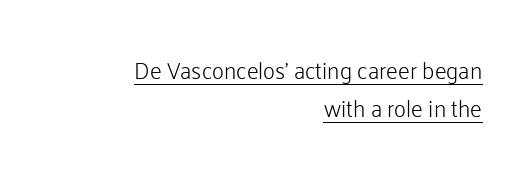
Q: Is the text bold? A: No.
Q: Is the text italic (slanted)? A: No, it is upright.
Q: Is the text underlined? A: Yes.
Q: How is the paragraph aligned? A: Right-aligned.
Q: Is the spacing between letters normal or unusually wide? A: Normal.
Q: Is the spacing between lines tight, normal or loose? A: Normal.
